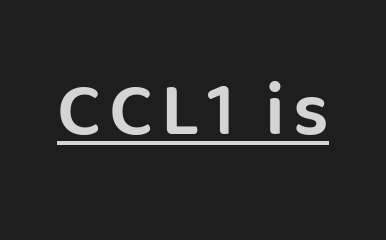
Q: Is the text italic (slanted)? A: No, it is upright.
Q: Is the typeface a serif or a sans-serif typeface? A: Sans-serif.
Q: Is the text underlined? A: Yes.
Q: Width (condensed, normal, or wide)? A: Normal.
Q: Stroke contrast? A: Low.
Q: x-height? A: Large.
Q: Monospaced? A: No.
